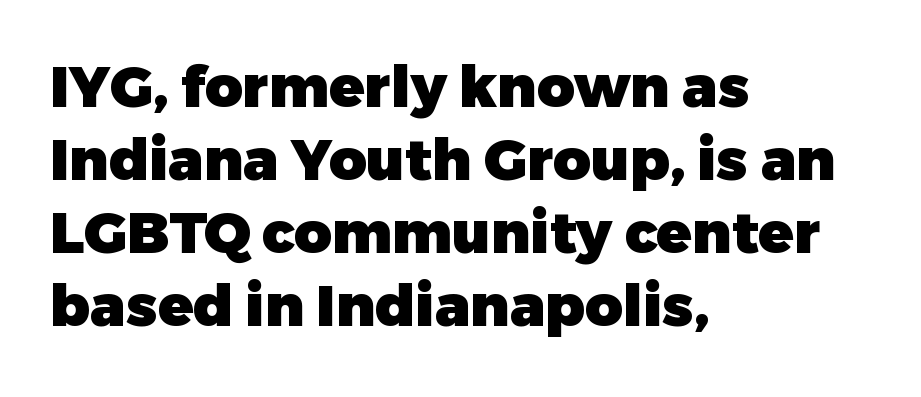
Q: Is the text bold? A: Yes.
Q: Is the text italic (slanted)? A: No, it is upright.
Q: Is the typeface a serif or a sans-serif typeface? A: Sans-serif.
Q: Is the text underlined? A: No.
Q: How is the paragraph aligned? A: Left-aligned.
Q: Is the spacing between letters normal or unusually wide? A: Normal.
Q: Is the spacing between lines tight, normal or loose? A: Normal.
Q: Width (condensed, normal, or wide)? A: Normal.
Q: Stroke contrast? A: Low.
Q: x-height? A: Medium.
Q: Monospaced? A: No.
